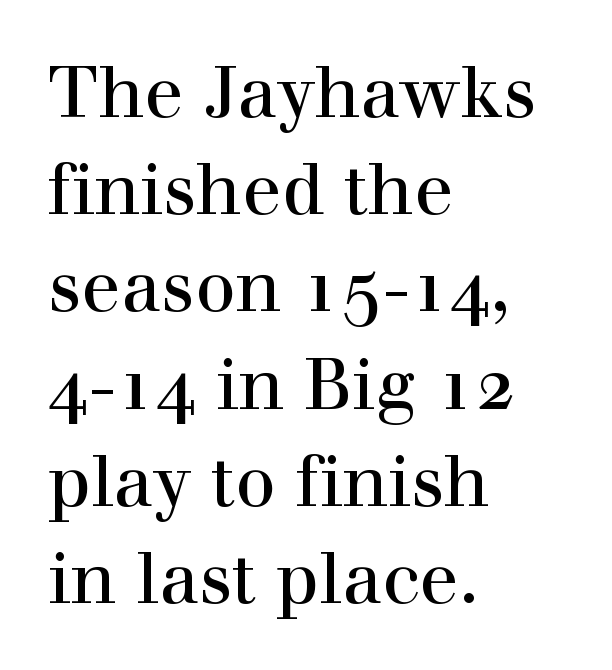
Q: Is the text italic (slanted)? A: No, it is upright.
Q: Is the typeface a serif or a sans-serif typeface? A: Serif.
Q: Is the text underlined? A: No.
Q: How is the paragraph aligned? A: Left-aligned.
Q: Is the spacing between letters normal or unusually wide? A: Normal.
Q: Is the spacing between lines tight, normal or loose? A: Normal.
Q: Width (condensed, normal, or wide)? A: Normal.
Q: x-height? A: Medium.
Q: Monospaced? A: No.
